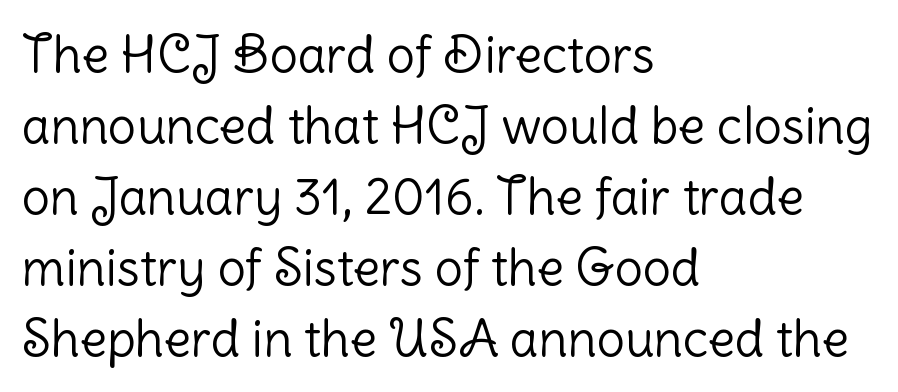
{"serif": "no", "italic": "no", "bold": "no", "weight": "light", "width": "normal", "stroke_contrast": "low", "x_height": "medium", "monospaced": "no", "underline": "no", "align": "left", "line_spacing": "normal", "line_spacing_ratio": 1.42, "letter_spacing": "normal", "letter_spacing_em": 0.0, "glyph_px": 50}
